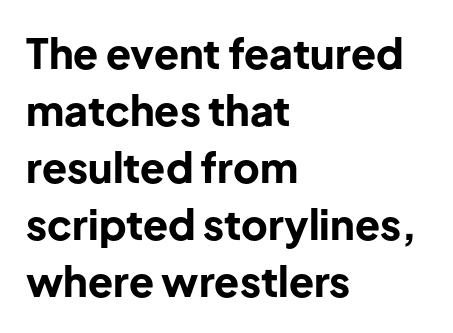
{"serif": "no", "italic": "no", "bold": "yes", "weight": "bold", "width": "normal", "stroke_contrast": "low", "x_height": "medium", "monospaced": "no", "underline": "no", "align": "left", "line_spacing": "normal", "line_spacing_ratio": 1.39, "letter_spacing": "normal", "letter_spacing_em": 0.0, "glyph_px": 41}
